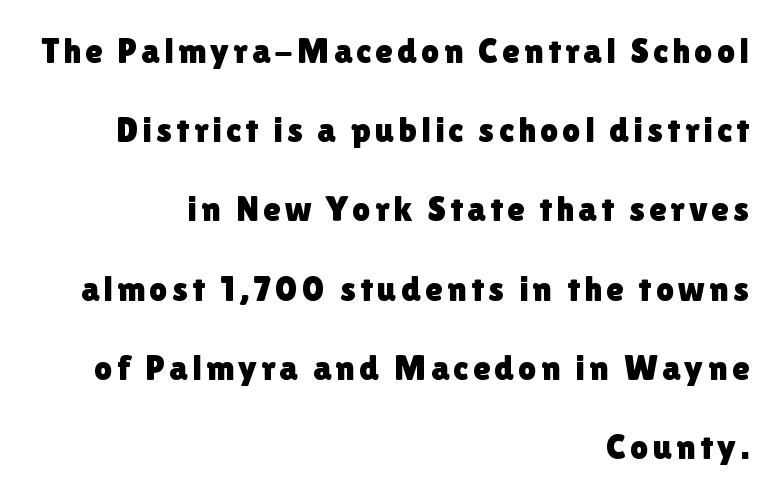
{"serif": "no", "italic": "no", "width": "normal", "stroke_contrast": "low", "x_height": "medium", "monospaced": "no", "underline": "no", "align": "right", "line_spacing": "loose", "line_spacing_ratio": 2.2, "glyph_px": 36}
